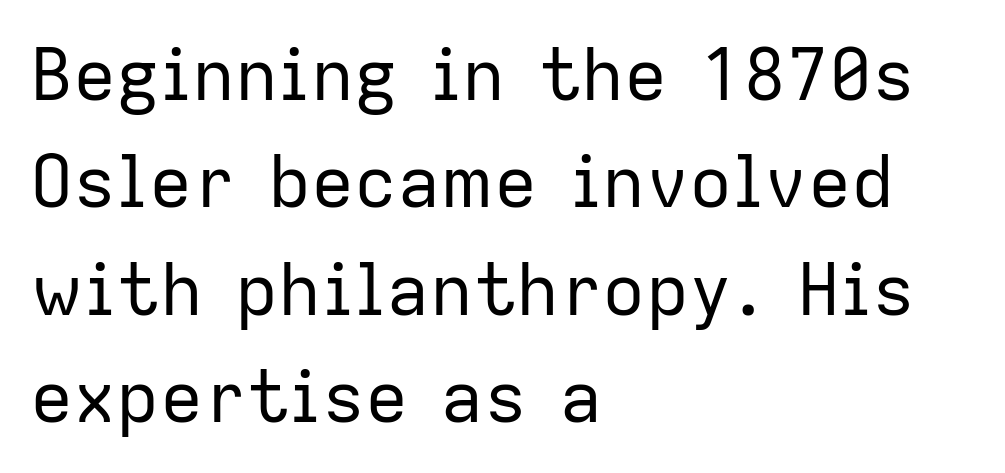
Q: Is the text bold? A: No.
Q: Is the text italic (slanted)? A: No, it is upright.
Q: Is the typeface a serif or a sans-serif typeface? A: Sans-serif.
Q: Is the text underlined? A: No.
Q: How is the paragraph aligned? A: Left-aligned.
Q: Is the spacing between letters normal or unusually wide? A: Normal.
Q: Is the spacing between lines tight, normal or loose? A: Normal.
Q: Width (condensed, normal, or wide)? A: Normal.
Q: Stroke contrast? A: Low.
Q: x-height? A: Medium.
Q: Monospaced? A: No.
